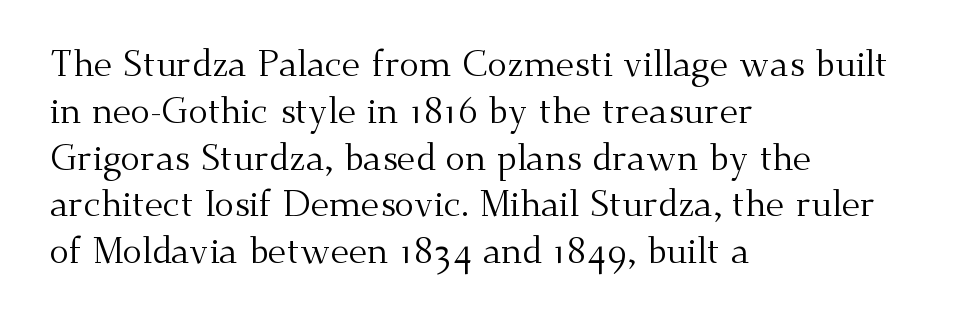
The image shows 36 px regular-weight serif type, upright; set left-aligned, normal line spacing (1.3x), normal letter spacing, not underlined; medium stroke contrast and a small x-height.
